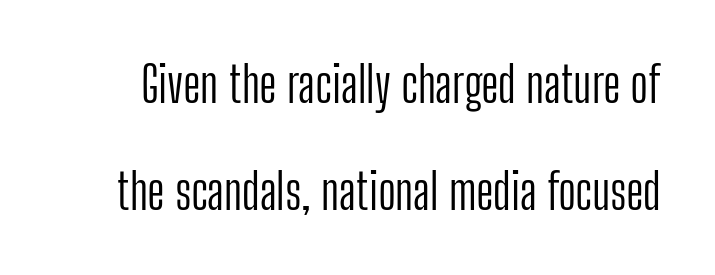
Q: Is the text bold? A: No.
Q: Is the text italic (slanted)? A: No, it is upright.
Q: Is the typeface a serif or a sans-serif typeface? A: Sans-serif.
Q: Is the text underlined? A: No.
Q: Is the spacing between letters normal or unusually wide? A: Normal.
Q: Is the spacing between lines tight, normal or loose? A: Loose.
Q: Width (condensed, normal, or wide)? A: Condensed.
Q: Stroke contrast? A: Low.
Q: x-height? A: Medium.
Q: Monospaced? A: No.
